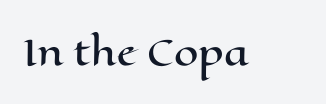
Q: Is the text italic (slanted)? A: No, it is upright.
Q: Is the text underlined? A: No.
Q: Is the spacing between letters normal or unusually wide? A: Normal.
Q: Width (condensed, normal, or wide)? A: Wide.
Q: Stroke contrast? A: High.
Q: x-height? A: Medium.
Q: Monospaced? A: No.
